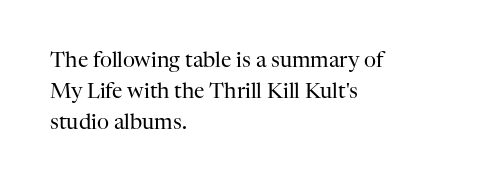
{"italic": "no", "bold": "no", "underline": "no", "align": "left", "line_spacing": "normal", "line_spacing_ratio": 1.47, "letter_spacing": "normal", "letter_spacing_em": 0.0, "glyph_px": 21}
